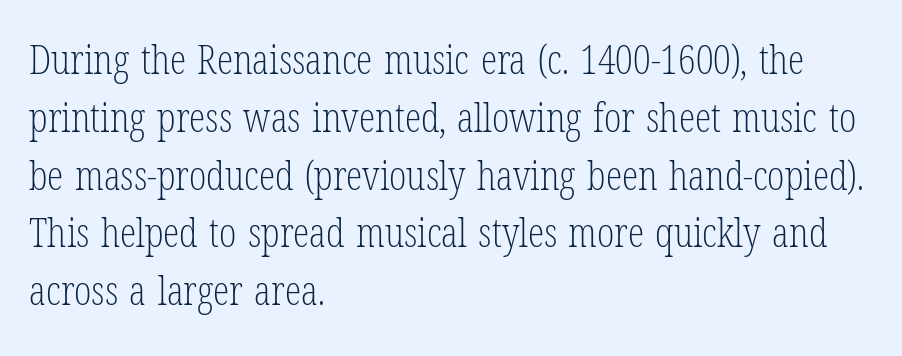
Stroke terminals: seriffed. Compared with a typical body face, this is equally light or lighter still. The letters stand upright; this is a roman face. The designer left line spacing at the default.
